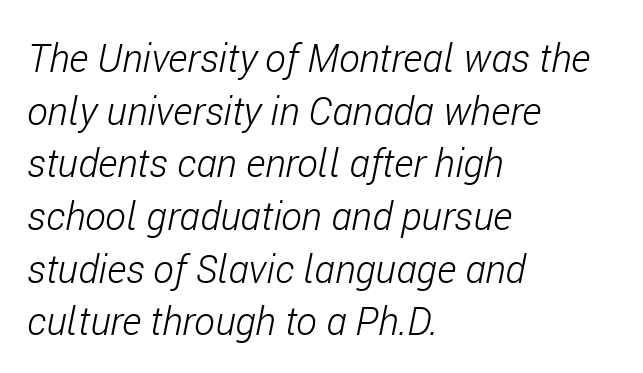
Q: Is the text bold? A: No.
Q: Is the text italic (slanted)? A: Yes, it leans right by about 11 degrees.
Q: Is the text underlined? A: No.
Q: How is the paragraph aligned? A: Left-aligned.
Q: Is the spacing between letters normal or unusually wide? A: Normal.
Q: Is the spacing between lines tight, normal or loose? A: Normal.
Q: Width (condensed, normal, or wide)? A: Condensed.
Q: Stroke contrast? A: Low.
Q: x-height? A: Medium.
Q: Monospaced? A: No.
